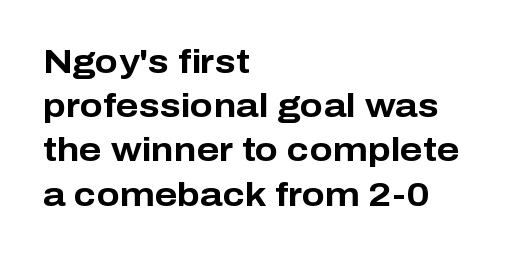
The image shows 34 px bold sans-serif type, upright; set left-aligned, normal line spacing (1.3x), normal letter spacing, not underlined; low stroke contrast and a medium x-height.
